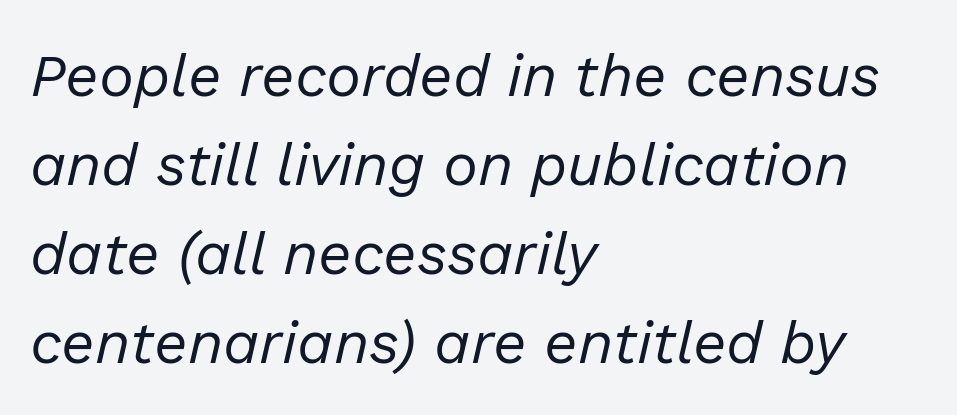
Q: Is the text bold? A: No.
Q: Is the text italic (slanted)? A: Yes, it leans right by about 13 degrees.
Q: Is the text underlined? A: No.
Q: How is the paragraph aligned? A: Left-aligned.
Q: Is the spacing between letters normal or unusually wide? A: Normal.
Q: Is the spacing between lines tight, normal or loose? A: Normal.
Q: Width (condensed, normal, or wide)? A: Normal.
Q: Stroke contrast? A: Low.
Q: x-height? A: Medium.
Q: Monospaced? A: No.
